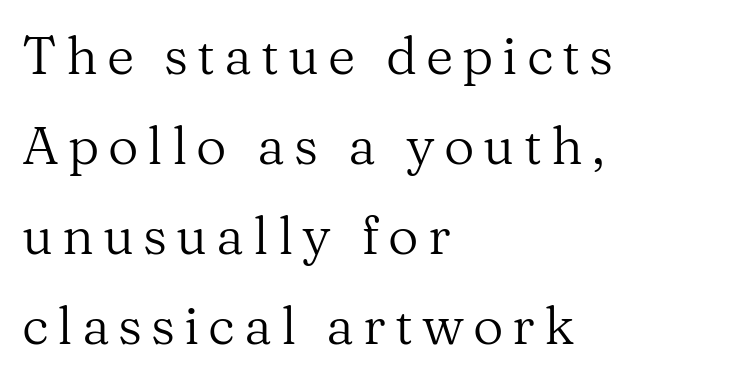
The text was rendered using a seriffed face with decorative stroke endings. The rows are spaced the way most documents space them. It's the straight-up-and-down kind of type. The passage shown is not underscored anywhere. Proportional: the letters do not fall into vertical columns. This is not heavy type; no bold has been used.
